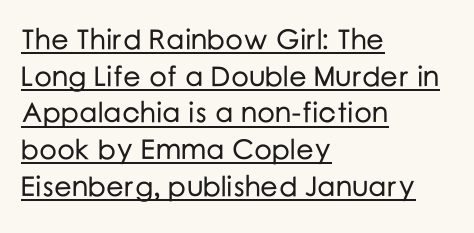
Honestly, the row spacing looks completely unremarkable. Default kerning and tracking; the words read as compact shapes. Underline: present. Do the characters align in a grid? No, the font is proportional. Stroke terminals: plain, sans-serif.
